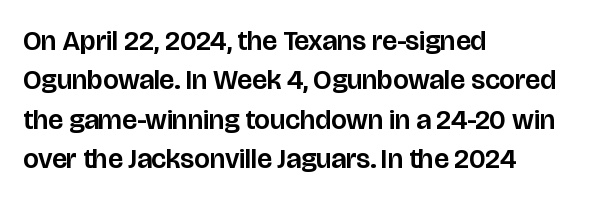
Q: Is the text italic (slanted)? A: No, it is upright.
Q: Is the typeface a serif or a sans-serif typeface? A: Sans-serif.
Q: Is the text underlined? A: No.
Q: How is the paragraph aligned? A: Left-aligned.
Q: Is the spacing between letters normal or unusually wide? A: Normal.
Q: Is the spacing between lines tight, normal or loose? A: Normal.
Q: Width (condensed, normal, or wide)? A: Normal.
Q: Stroke contrast? A: Low.
Q: x-height? A: Large.
Q: Monospaced? A: No.
